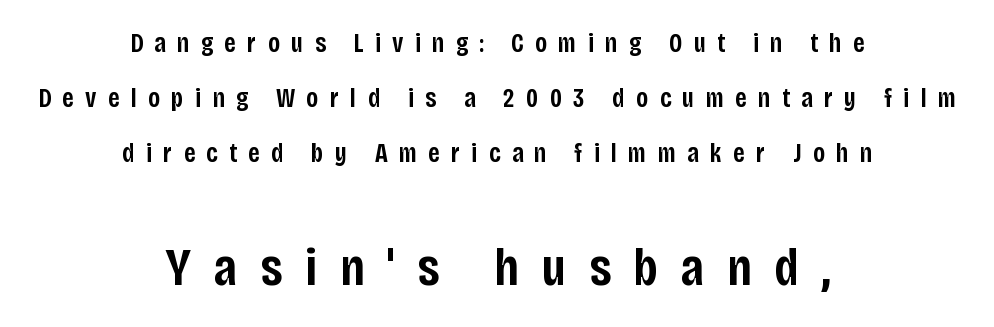
Q: Is the text bold? A: Semi-bold.
Q: Is the text italic (slanted)? A: No, it is upright.
Q: Is the typeface a serif or a sans-serif typeface? A: Sans-serif.
Q: Is the text underlined? A: No.
Q: How is the paragraph aligned? A: Centered.
Q: Is the spacing between letters normal or unusually wide? A: Unusually wide.
Q: Is the spacing between lines tight, normal or loose? A: Loose.
Q: Which block of text is set in a larger size, the first (top) or the second (bottom)? A: The second (bottom) one.
Q: Width (condensed, normal, or wide)? A: Condensed.
Q: Stroke contrast? A: Low.
Q: x-height? A: Large.
Q: Monospaced? A: No.
